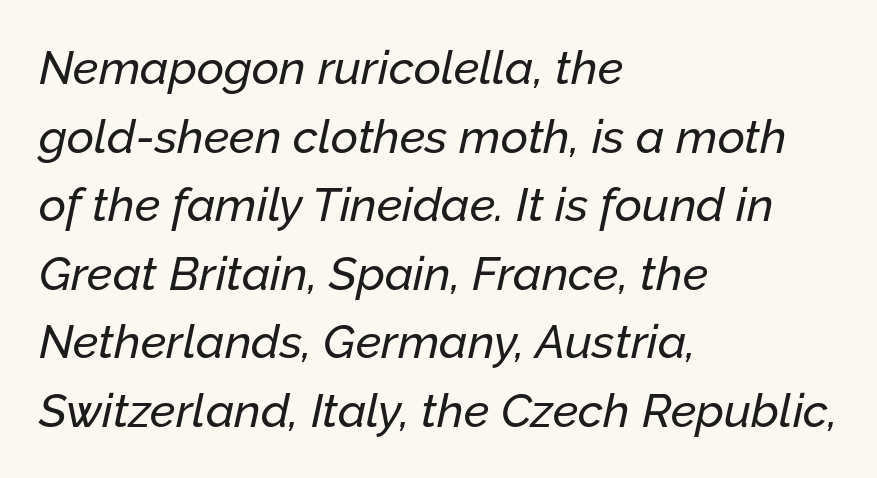
The image shows 47 px text type, italic (leaning right); set left-aligned, normal line spacing (1.46x), normal letter spacing, not underlined; low stroke contrast and a medium x-height.
